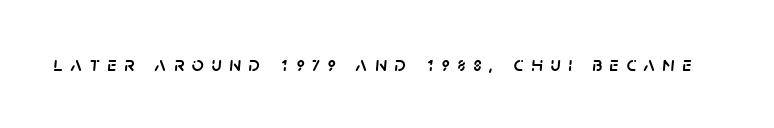
Q: Is the text italic (slanted)? A: Yes, it leans right by about 5 degrees.
Q: Is the text underlined? A: No.
Q: Is the spacing between letters normal or unusually wide? A: Unusually wide.
